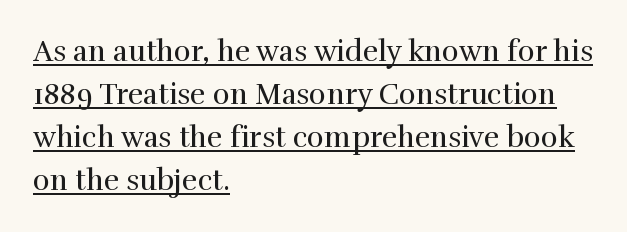
The image shows 29 px regular-weight serif type, upright; set left-aligned, normal line spacing (1.48x), normal letter spacing, underlined; a medium x-height.
